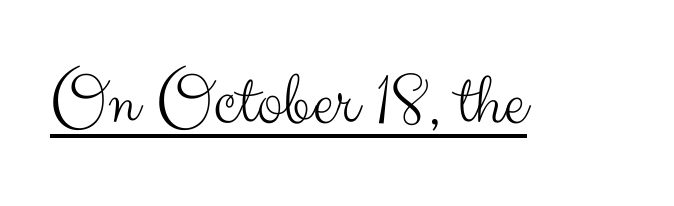
The image shows 79 px light sans-serif type; set normal letter spacing, underlined; medium stroke contrast and a small x-height.
